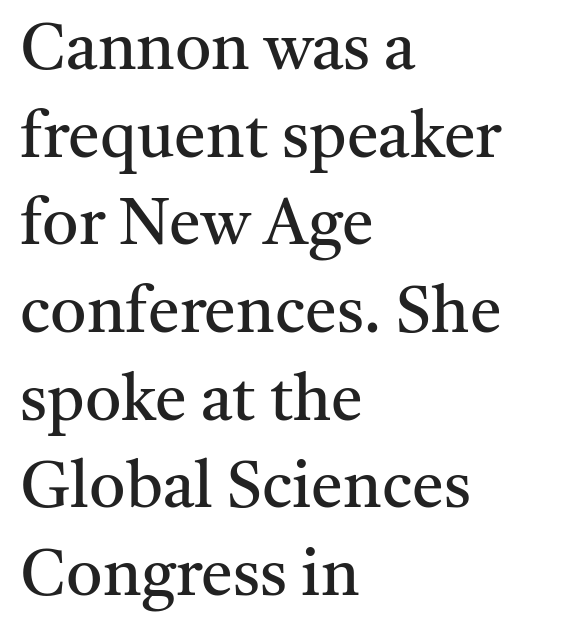
The lettering holds an erect, upright posture throughout. Summary of weight: not heavy and not bold. This sample is left-justified, so line endings fall wherever the words run out. Rows of type keep a routine distance in the vertical direction.
